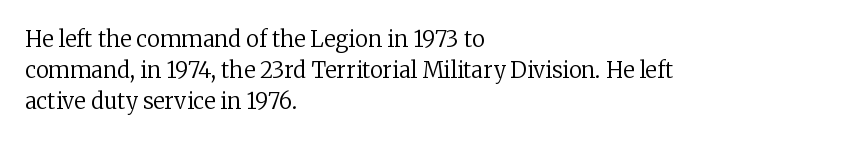
The image shows 22 px text type, upright; set left-aligned, normal line spacing (1.41x), normal letter spacing, not underlined.
